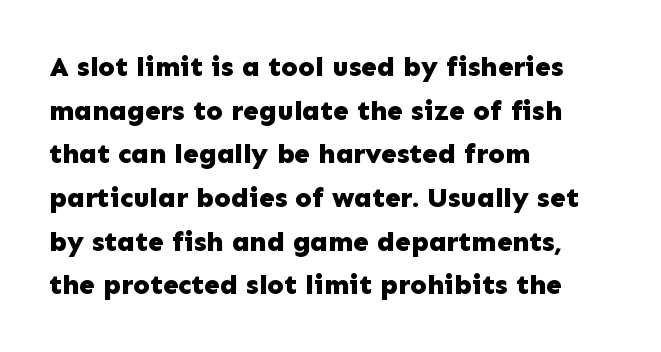
The image shows 28 px bold sans-serif type, upright; set left-aligned, normal line spacing (1.56x), normal letter spacing, not underlined; low stroke contrast and a medium x-height.
